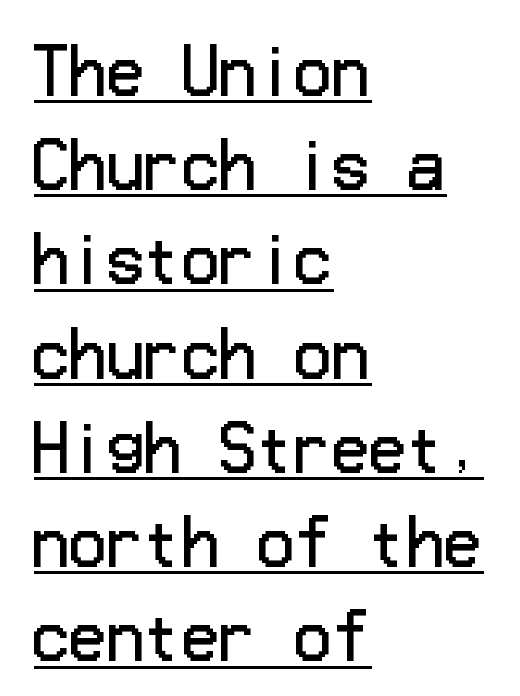
The image shows 62 px regular-weight sans-serif type, upright; set left-aligned, normal line spacing (1.52x), normal letter spacing, underlined; low stroke contrast and a medium x-height.
